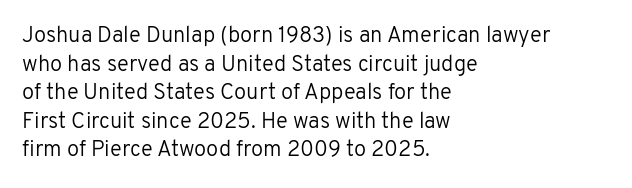
Q: Is the text bold? A: No.
Q: Is the text italic (slanted)? A: No, it is upright.
Q: Is the text underlined? A: No.
Q: How is the paragraph aligned? A: Left-aligned.
Q: Is the spacing between letters normal or unusually wide? A: Normal.
Q: Is the spacing between lines tight, normal or loose? A: Normal.
